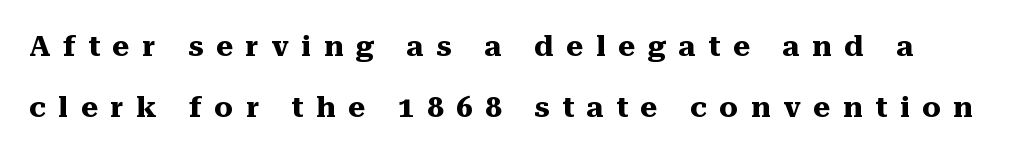
The image shows 29 px heavy serif type, upright; set loose line spacing (2.12x), unusually wide letter spacing (+0.44 em), not underlined; medium stroke contrast and a medium x-height.
